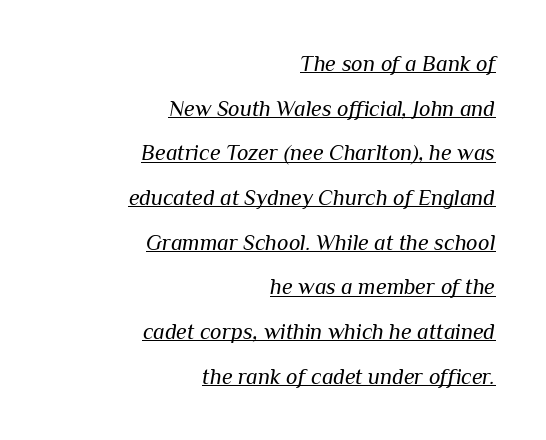
Beneath each row of characters lies a ruled line. The line-height multiplier appears high, well above default. The typesetter chose a ragged-left arrangement here. Words appear dense and cohesive because spacing is normal. Characters are canted at an angle relative to the baseline's perpendicular.
